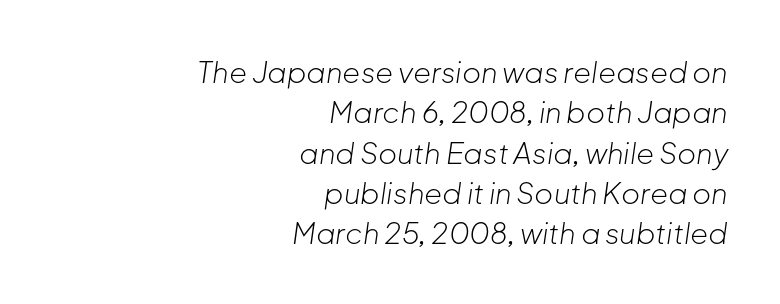
Decoration check: the copy has no underline. Characters are canted at an angle relative to the baseline's perpendicular. This sample is right-justified, so line beginnings fall wherever the words allow. The face looks like a standard text weight, possibly lighter.
